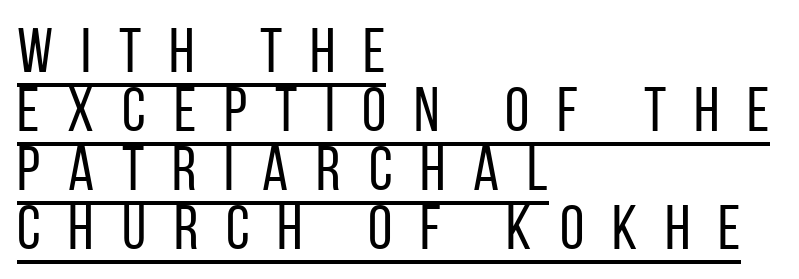
The image shows 62 px regular-weight, condensed sans-serif type, upright; set left-aligned, tight line spacing (0.95x), unusually wide letter spacing (+0.45 em), underlined; low stroke contrast and a large x-height.
